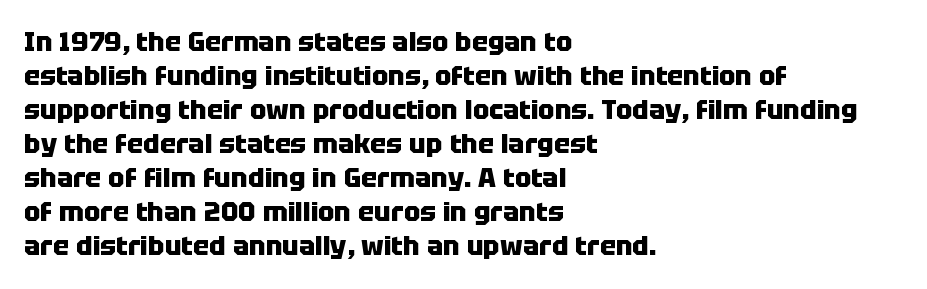
{"italic": "no", "bold": "yes", "underline": "no", "align": "left", "line_spacing": "normal", "line_spacing_ratio": 1.26, "letter_spacing": "normal", "letter_spacing_em": 0.0, "glyph_px": 27}
